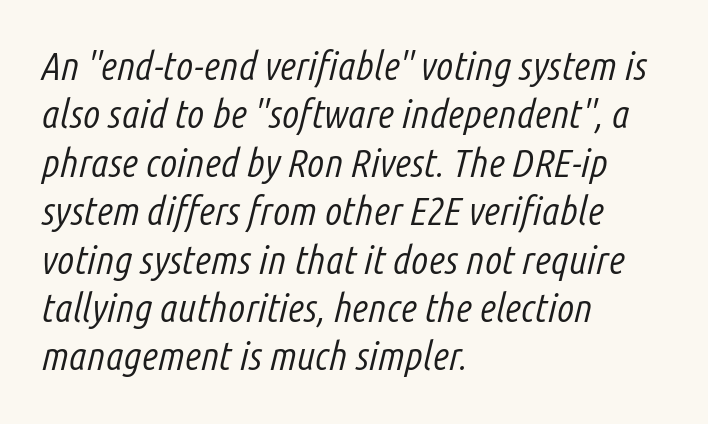
{"italic": "yes", "lean": "right", "slant_degrees": 14, "bold": "no", "weight": "light", "width": "condensed", "stroke_contrast": "low", "x_height": "medium", "monospaced": "no", "underline": "no", "align": "left", "line_spacing_ratio": 1.21, "letter_spacing": "normal", "letter_spacing_em": 0.0, "glyph_px": 40}
